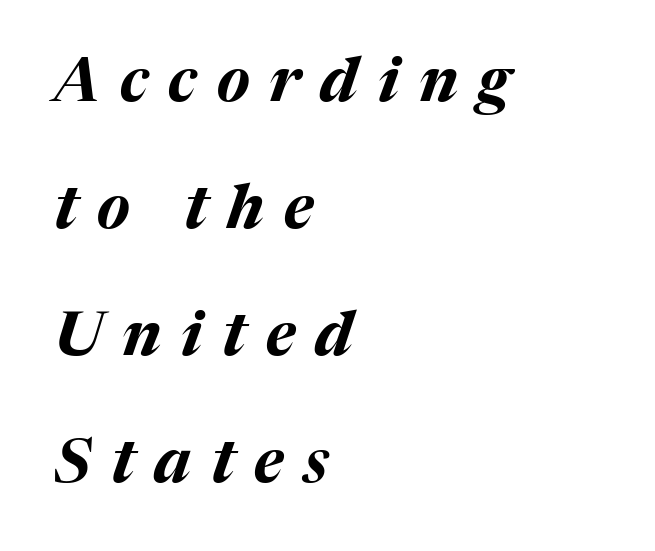
{"italic": "yes", "lean": "right", "slant_degrees": 17, "bold": "yes", "weight": "bold", "width": "normal", "stroke_contrast": "medium", "x_height": "medium", "monospaced": "no", "underline": "no", "align": "left", "line_spacing": "loose", "line_spacing_ratio": 2.08, "letter_spacing": "wide", "letter_spacing_em": 0.33, "glyph_px": 61}
